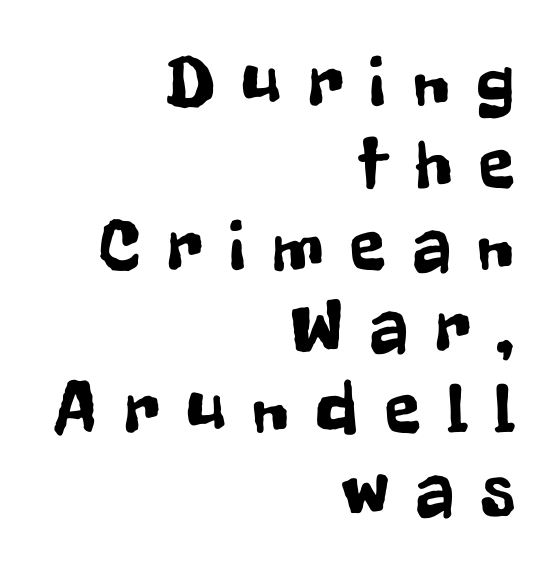
{"serif": "no", "italic": "no", "width": "condensed", "stroke_contrast": "low", "x_height": "medium", "monospaced": "no", "underline": "no", "align": "right", "line_spacing": "tight", "line_spacing_ratio": 1.12, "letter_spacing": "wide", "letter_spacing_em": 0.37, "glyph_px": 73}
